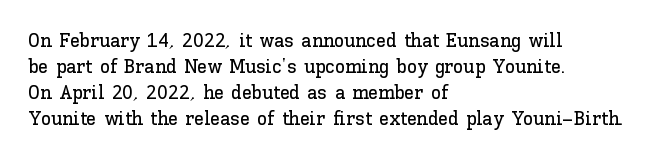
Q: Is the text italic (slanted)? A: No, it is upright.
Q: Is the text underlined? A: No.
Q: How is the paragraph aligned? A: Left-aligned.
Q: Is the spacing between letters normal or unusually wide? A: Normal.
Q: Is the spacing between lines tight, normal or loose? A: Normal.
